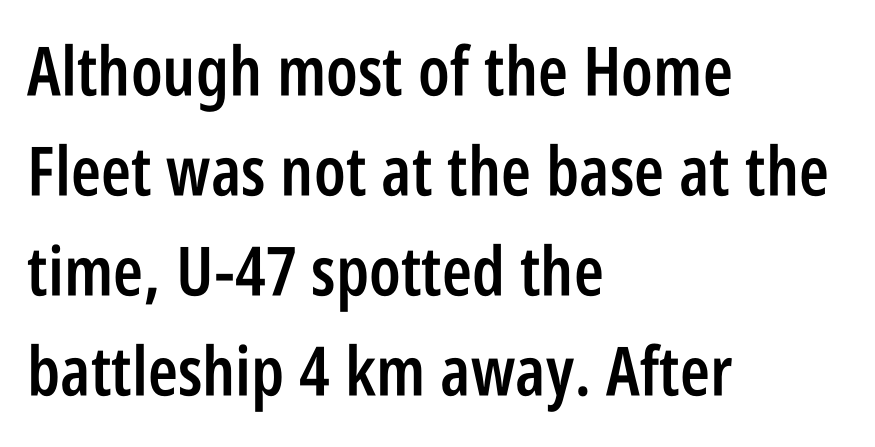
The image shows 68 px semibold, condensed sans-serif type, upright; set left-aligned, normal line spacing (1.47x), normal letter spacing, not underlined; low stroke contrast and a large x-height.
